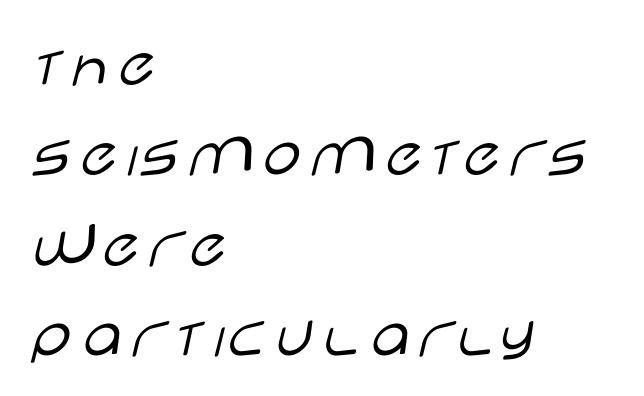
{"serif": "no", "bold": "no", "weight": "light", "width": "wide", "stroke_contrast": "low", "x_height": "large", "monospaced": "no", "underline": "no", "align": "left", "line_spacing": "normal", "line_spacing_ratio": 1.31, "letter_spacing": "normal", "letter_spacing_em": 0.0, "glyph_px": 69}
